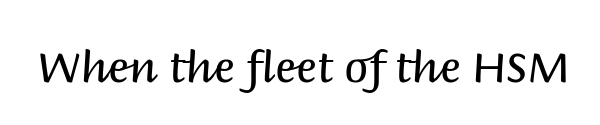
The image shows 43 px regular-weight sans-serif type; set normal letter spacing, not underlined; medium stroke contrast and a large x-height.
